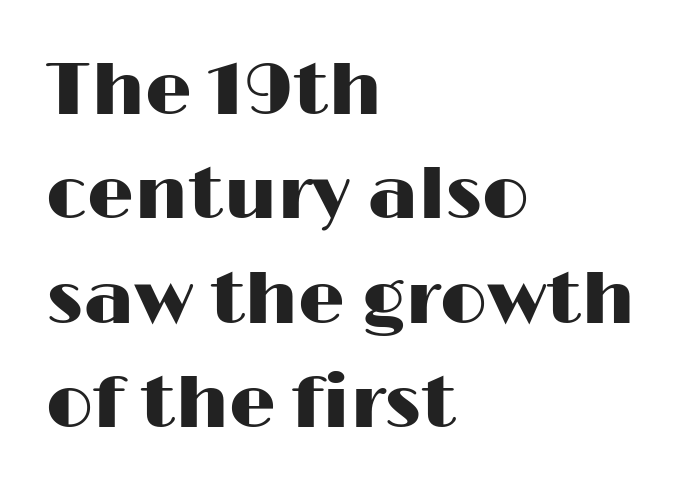
Q: Is the text italic (slanted)? A: No, it is upright.
Q: Is the typeface a serif or a sans-serif typeface? A: Sans-serif.
Q: Is the text underlined? A: No.
Q: How is the paragraph aligned? A: Left-aligned.
Q: Is the spacing between letters normal or unusually wide? A: Normal.
Q: Is the spacing between lines tight, normal or loose? A: Normal.
Q: Width (condensed, normal, or wide)? A: Wide.
Q: Stroke contrast? A: High.
Q: x-height? A: Medium.
Q: Monospaced? A: No.
